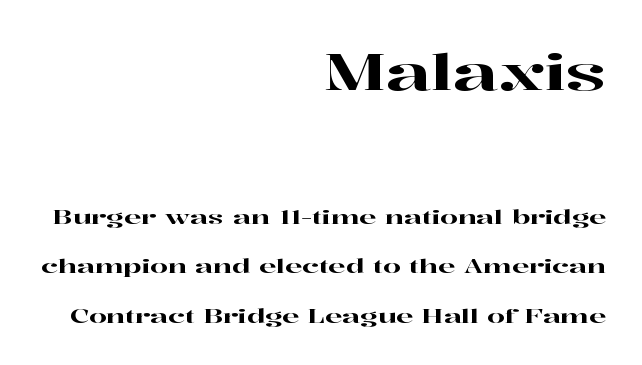
{"serif": "yes", "italic": "no", "width": "wide", "stroke_contrast": "high", "x_height": "medium", "monospaced": "no", "underline": "no", "align": "right", "line_spacing": "loose", "line_spacing_ratio": 2.47, "letter_spacing": "normal", "letter_spacing_em": 0.0, "larger_block": "first", "size_ratio": 2.55, "glyph_px": 51}
